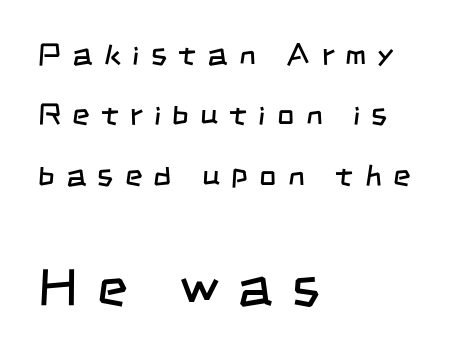
Q: Is the text bold? A: No.
Q: Is the typeface a serif or a sans-serif typeface? A: Sans-serif.
Q: Is the text underlined? A: No.
Q: How is the paragraph aligned? A: Left-aligned.
Q: Is the spacing between letters normal or unusually wide? A: Unusually wide.
Q: Is the spacing between lines tight, normal or loose? A: Loose.
Q: Which block of text is set in a larger size, the first (top) or the second (bottom)? A: The second (bottom) one.
Q: Width (condensed, normal, or wide)? A: Condensed.
Q: Stroke contrast? A: Low.
Q: x-height? A: Large.
Q: Monospaced? A: No.
